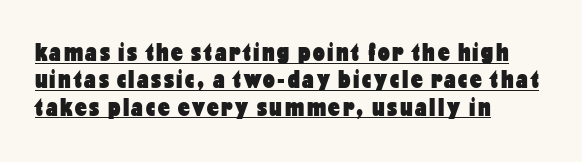
Typeset ragged right — the left edge is the straight one. In terms of leading, this rendering errs on the cramped side. The axis of the letterforms is exactly vertical. Emphasis is given by a line drawn under the lettering. Every letter is thick-stroked: bold, no question.
